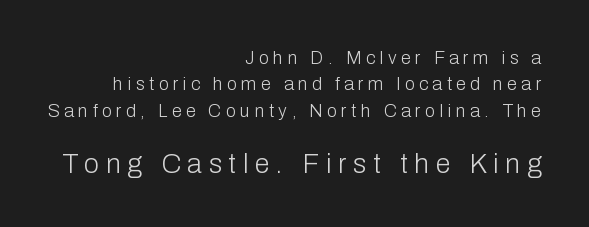
{"italic": "no", "bold": "no", "underline": "no", "align": "right", "line_spacing": "normal", "line_spacing_ratio": 1.47, "letter_spacing": "wide", "letter_spacing_em": 0.25, "larger_block": "second", "size_ratio": 1.5, "glyph_px": 27}
